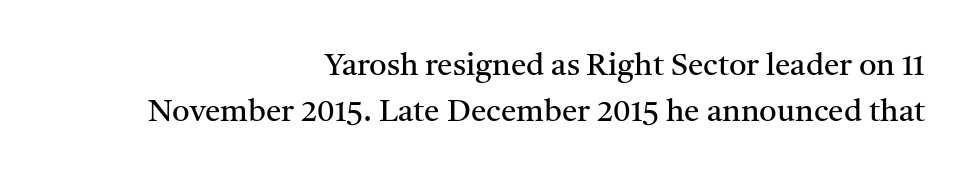
Q: Is the text bold? A: No.
Q: Is the text italic (slanted)? A: No, it is upright.
Q: Is the typeface a serif or a sans-serif typeface? A: Serif.
Q: Is the text underlined? A: No.
Q: How is the paragraph aligned? A: Right-aligned.
Q: Is the spacing between letters normal or unusually wide? A: Normal.
Q: Is the spacing between lines tight, normal or loose? A: Normal.
Q: Width (condensed, normal, or wide)? A: Normal.
Q: Stroke contrast? A: Medium.
Q: x-height? A: Medium.
Q: Monospaced? A: No.
